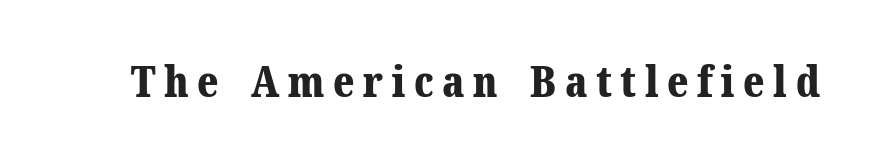
Q: Is the text bold? A: Yes.
Q: Is the text italic (slanted)? A: No, it is upright.
Q: Is the typeface a serif or a sans-serif typeface? A: Serif.
Q: Is the text underlined? A: No.
Q: Is the spacing between letters normal or unusually wide? A: Unusually wide.
Q: Width (condensed, normal, or wide)? A: Normal.
Q: Stroke contrast? A: Medium.
Q: x-height? A: Medium.
Q: Monospaced? A: No.
